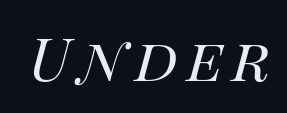
The image shows 60 px regular-weight type, italic (leaning right); set not underlined; high stroke contrast and a large x-height.
